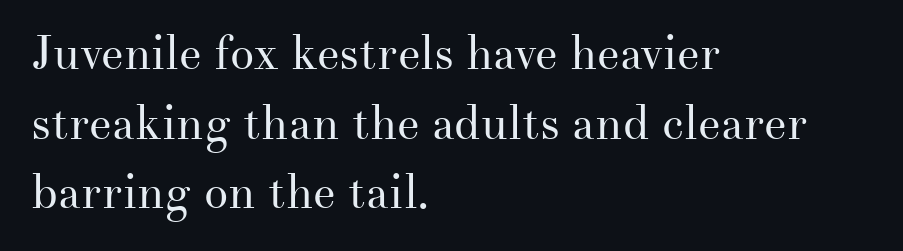
{"serif": "yes", "italic": "no", "bold": "no", "weight": "regular", "width": "normal", "stroke_contrast": "medium", "x_height": "small", "monospaced": "no", "underline": "no", "align": "left", "line_spacing": "normal", "line_spacing_ratio": 1.45, "letter_spacing": "normal", "letter_spacing_em": 0.0, "glyph_px": 48}
